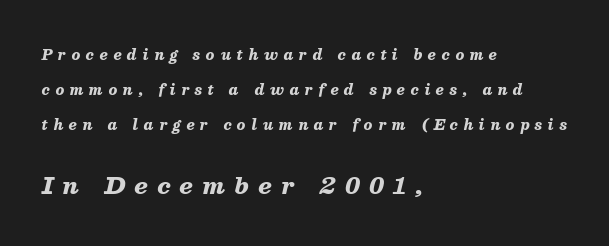
This sample trades compactness for vertical openness between lines. In CSS terms this would be text-align: left. Yep, that's italic — everything's leaning. Caption: bold face, heavy strokes. Visually, the bottom section dominates because its glyphs are scaled up. Short note: letters widely spaced.
